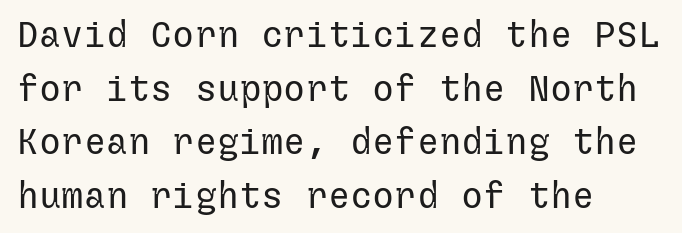
The image shows 37 px regular-weight sans-serif type, upright; set left-aligned, normal line spacing (1.45x), normal letter spacing, not underlined; low stroke contrast and a medium x-height.
